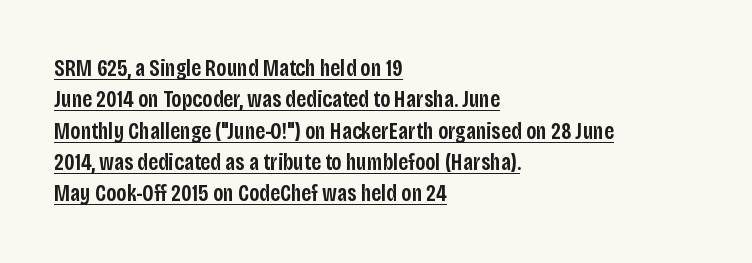
The image shows 23 px text type, upright; set left-aligned, normal line spacing (1.36x), normal letter spacing, underlined.
